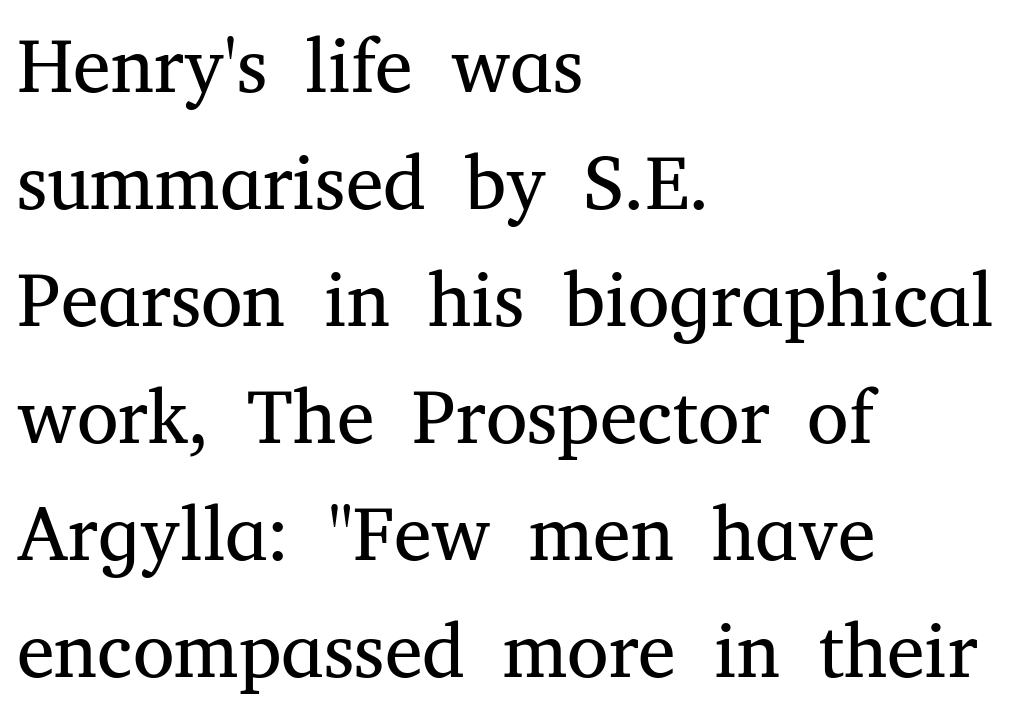
Q: Is the text bold? A: No.
Q: Is the text italic (slanted)? A: No, it is upright.
Q: Is the typeface a serif or a sans-serif typeface? A: Serif.
Q: Is the text underlined? A: No.
Q: How is the paragraph aligned? A: Left-aligned.
Q: Is the spacing between letters normal or unusually wide? A: Normal.
Q: Is the spacing between lines tight, normal or loose? A: Normal.
Q: Width (condensed, normal, or wide)? A: Normal.
Q: Stroke contrast? A: Medium.
Q: x-height? A: Medium.
Q: Monospaced? A: No.
